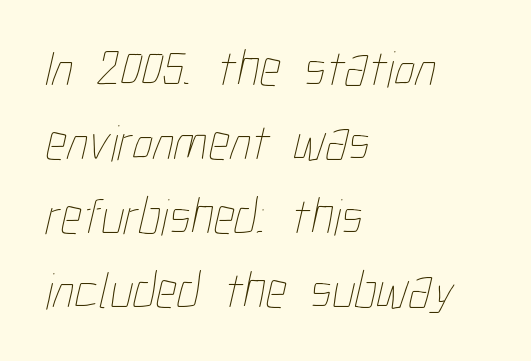
{"bold": "no", "weight": "thin", "width": "condensed", "stroke_contrast": "low", "x_height": "medium", "monospaced": "no", "underline": "no", "align": "left", "line_spacing": "normal", "line_spacing_ratio": 1.42, "letter_spacing": "normal", "letter_spacing_em": 0.0, "glyph_px": 52}
